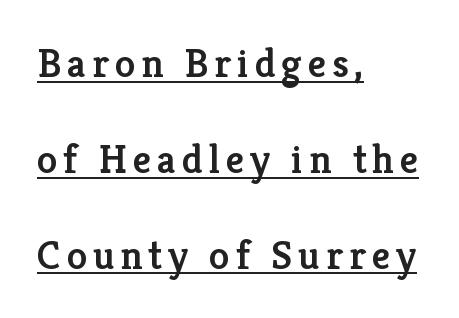
{"serif": "yes", "italic": "no", "bold": "semi", "weight": "semibold", "width": "normal", "stroke_contrast": "low", "x_height": "medium", "monospaced": "no", "underline": "yes", "align": "left", "line_spacing": "loose", "line_spacing_ratio": 2.34, "glyph_px": 41}
